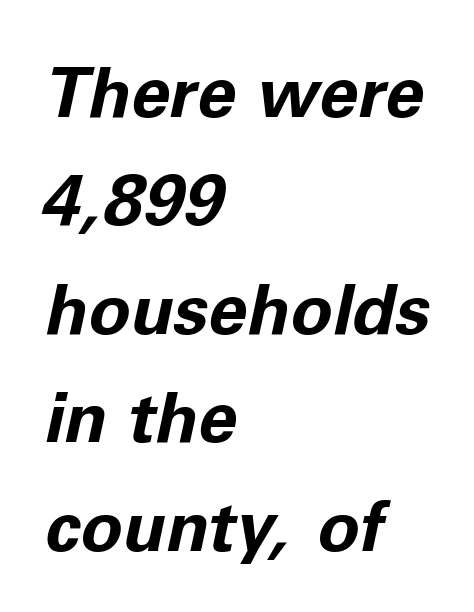
Q: Is the text bold? A: Yes.
Q: Is the text italic (slanted)? A: Yes, it leans right by about 11 degrees.
Q: Is the text underlined? A: No.
Q: How is the paragraph aligned? A: Left-aligned.
Q: Is the spacing between letters normal or unusually wide? A: Normal.
Q: Is the spacing between lines tight, normal or loose? A: Normal.
Q: Width (condensed, normal, or wide)? A: Normal.
Q: Stroke contrast? A: Low.
Q: x-height? A: Medium.
Q: Monospaced? A: No.
